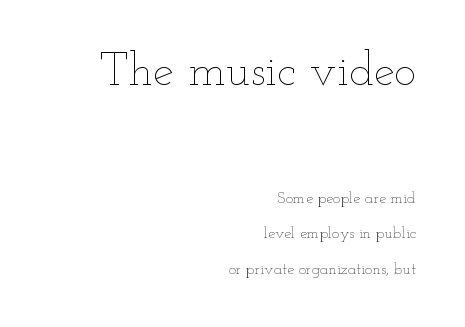
The image shows 47 px thin, wide type, upright; set right-aligned, loose line spacing (2.22x), normal letter spacing, not underlined; the first (top) block is 2.94x larger; low stroke contrast and a small x-height.
